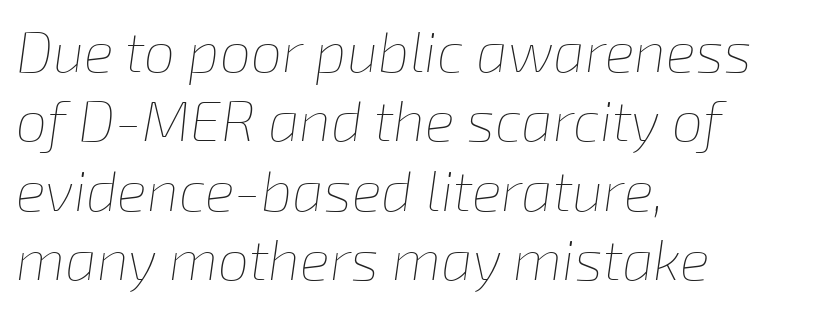
{"italic": "yes", "lean": "right", "slant_degrees": 8, "bold": "no", "weight": "thin", "width": "normal", "stroke_contrast": "low", "x_height": "medium", "monospaced": "no", "underline": "no", "align": "left", "line_spacing_ratio": 1.24, "letter_spacing": "normal", "letter_spacing_em": 0.0, "glyph_px": 56}
